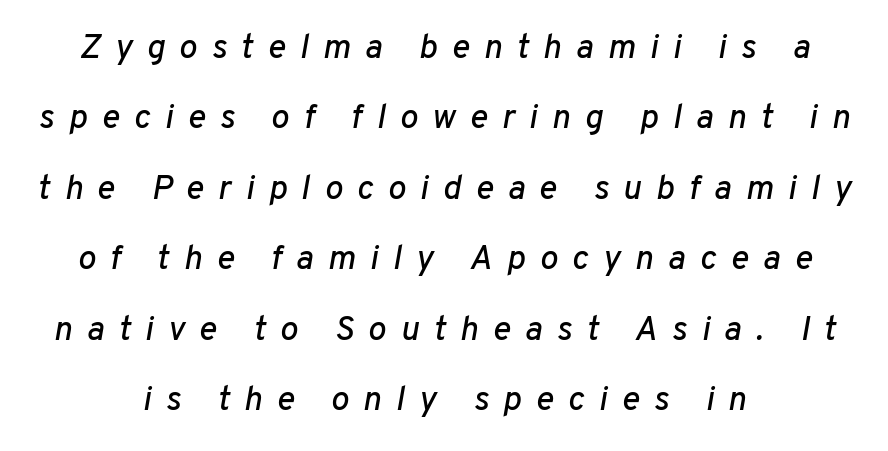
Q: Is the text italic (slanted)? A: Yes, it leans right by about 10 degrees.
Q: Is the text underlined? A: No.
Q: How is the paragraph aligned? A: Centered.
Q: Is the spacing between letters normal or unusually wide? A: Unusually wide.
Q: Is the spacing between lines tight, normal or loose? A: Loose.
Q: Width (condensed, normal, or wide)? A: Normal.
Q: Stroke contrast? A: Low.
Q: x-height? A: Medium.
Q: Monospaced? A: No.
